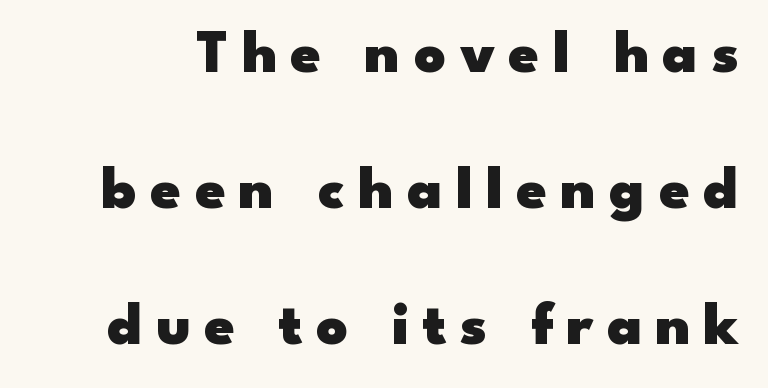
Q: Is the text bold? A: Yes.
Q: Is the text italic (slanted)? A: No, it is upright.
Q: Is the typeface a serif or a sans-serif typeface? A: Sans-serif.
Q: Is the text underlined? A: No.
Q: Is the spacing between letters normal or unusually wide? A: Unusually wide.
Q: Is the spacing between lines tight, normal or loose? A: Loose.
Q: Width (condensed, normal, or wide)? A: Wide.
Q: Stroke contrast? A: Low.
Q: x-height? A: Small.
Q: Monospaced? A: No.
